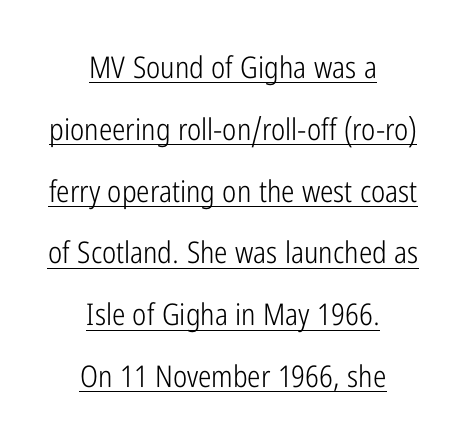
Q: Is the text bold? A: No.
Q: Is the text italic (slanted)? A: No, it is upright.
Q: Is the typeface a serif or a sans-serif typeface? A: Sans-serif.
Q: Is the text underlined? A: Yes.
Q: How is the paragraph aligned? A: Centered.
Q: Is the spacing between letters normal or unusually wide? A: Normal.
Q: Is the spacing between lines tight, normal or loose? A: Loose.
Q: Width (condensed, normal, or wide)? A: Condensed.
Q: Stroke contrast? A: Low.
Q: x-height? A: Medium.
Q: Monospaced? A: No.
